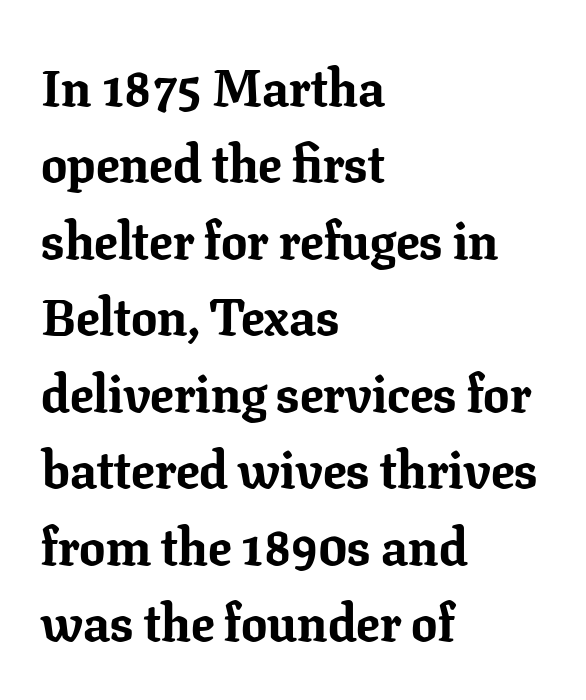
Q: Is the text bold? A: Yes.
Q: Is the text italic (slanted)? A: No, it is upright.
Q: Is the typeface a serif or a sans-serif typeface? A: Serif.
Q: Is the text underlined? A: No.
Q: How is the paragraph aligned? A: Left-aligned.
Q: Is the spacing between letters normal or unusually wide? A: Normal.
Q: Is the spacing between lines tight, normal or loose? A: Normal.
Q: Width (condensed, normal, or wide)? A: Normal.
Q: Stroke contrast? A: Low.
Q: x-height? A: Medium.
Q: Monospaced? A: No.
